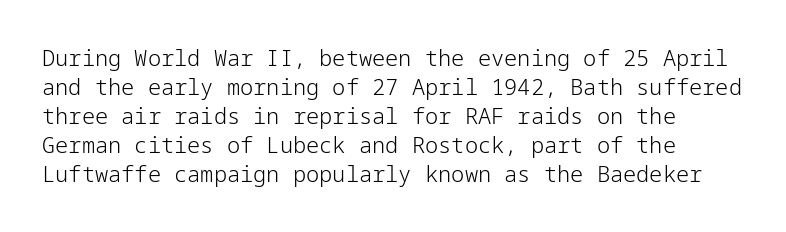
{"italic": "no", "bold": "no", "underline": "no", "line_spacing": "normal", "line_spacing_ratio": 1.32, "letter_spacing": "normal", "letter_spacing_em": 0.0, "glyph_px": 22}
